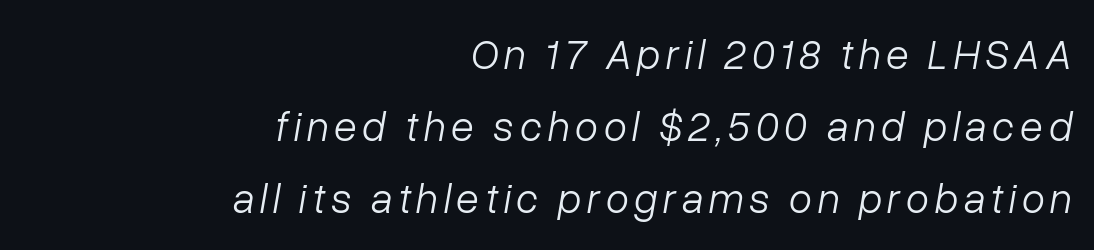
The image shows 42 px light type, italic (leaning right); set right-aligned, line spacing 1.72x, not underlined; low stroke contrast and a medium x-height.
